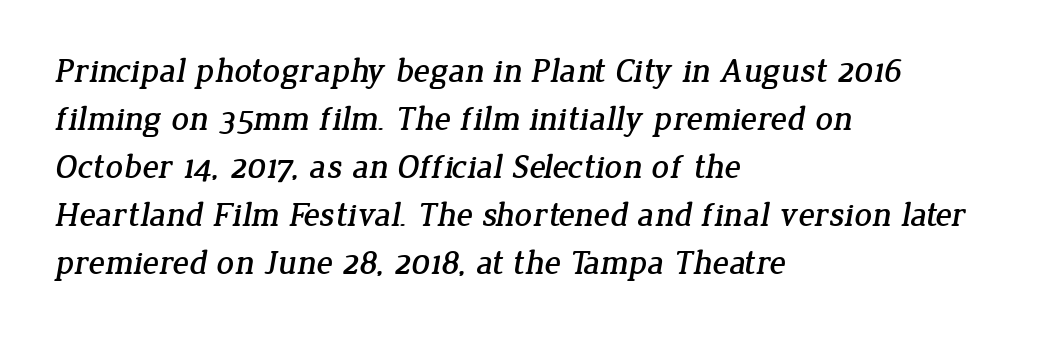
Q: Is the typeface a serif or a sans-serif typeface? A: Serif.
Q: Is the text underlined? A: No.
Q: How is the paragraph aligned? A: Left-aligned.
Q: Is the spacing between letters normal or unusually wide? A: Normal.
Q: Is the spacing between lines tight, normal or loose? A: Normal.
Q: Width (condensed, normal, or wide)? A: Normal.
Q: Stroke contrast? A: Low.
Q: x-height? A: Medium.
Q: Monospaced? A: No.
